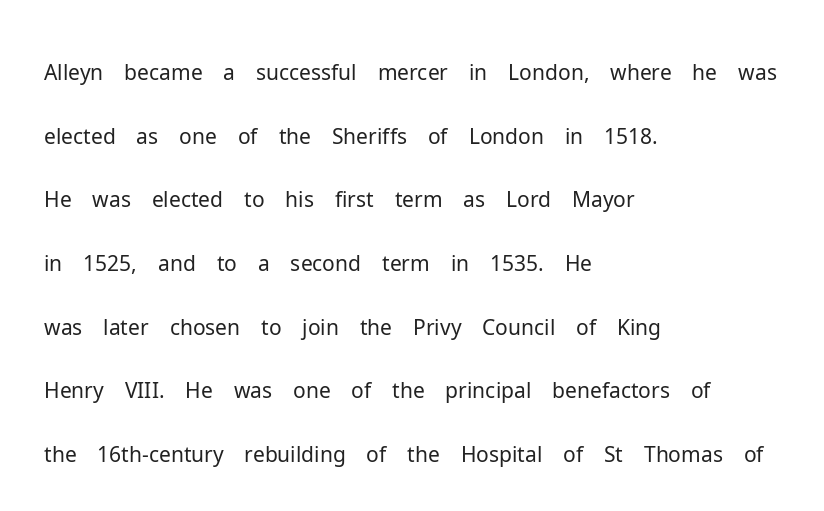
The image shows 43 px light sans-serif type, upright; set left-aligned, normal line spacing (1.48x), normal letter spacing, not underlined; low stroke contrast and a medium x-height.
